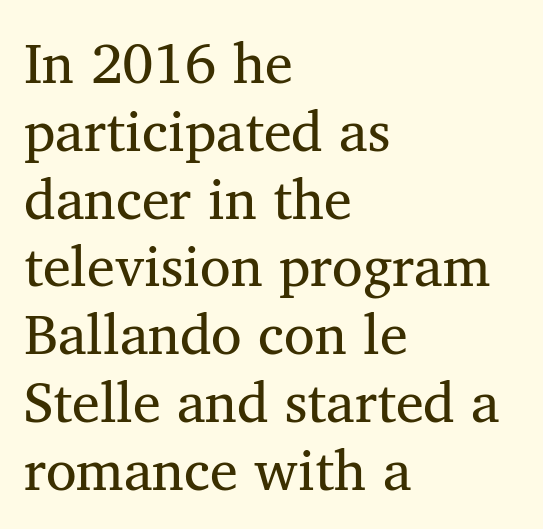
The type family on display is of the serif kind. The lines in this sample share a left origin and differ only in where they stop. The passage shown has conventional tracking throughout. Do the characters align in a grid? No, the font is proportional. No heavy texture on the line: the type isn't bold.
